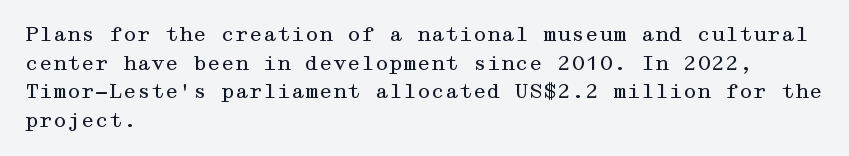
{"italic": "no", "bold": "no", "underline": "no", "align": "left", "line_spacing": "normal", "line_spacing_ratio": 1.43, "letter_spacing": "normal", "letter_spacing_em": 0.0, "glyph_px": 20}
